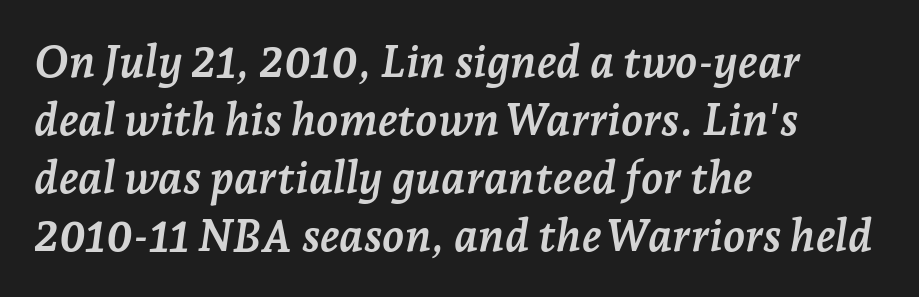
The image shows 45 px semibold serif type, italic (leaning right); set left-aligned, normal line spacing (1.29x), normal letter spacing, not underlined; low stroke contrast and a medium x-height.
